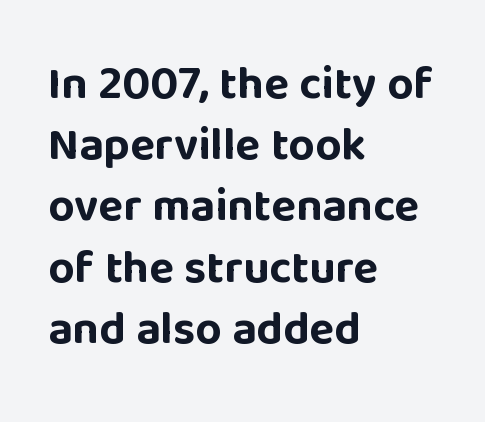
The image shows 46 px bold sans-serif type, upright; set left-aligned, normal line spacing (1.33x), normal letter spacing, not underlined; low stroke contrast and a large x-height.
